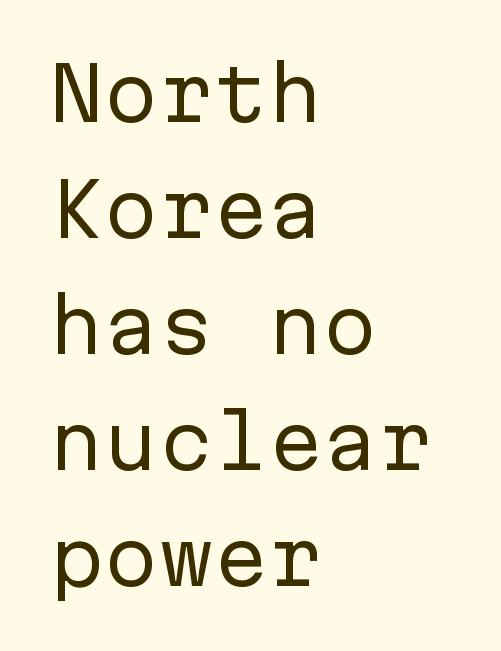
The image shows 73 px regular-weight sans-serif type, upright, monospaced; set left-aligned, normal line spacing (1.59x), normal letter spacing, not underlined; low stroke contrast and a medium x-height.
